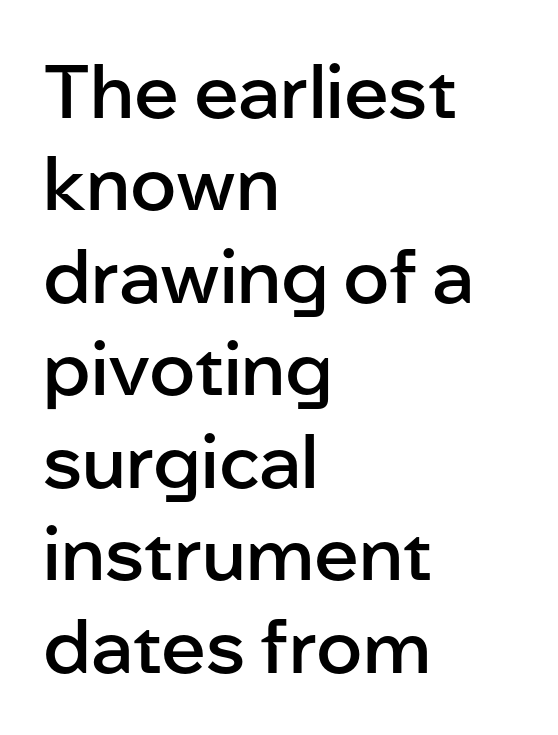
{"serif": "no", "italic": "no", "bold": "semi", "weight": "semibold", "width": "normal", "stroke_contrast": "low", "x_height": "medium", "monospaced": "no", "underline": "no", "align": "left", "line_spacing": "normal", "line_spacing_ratio": 1.25, "letter_spacing": "normal", "letter_spacing_em": 0.0, "glyph_px": 74}
